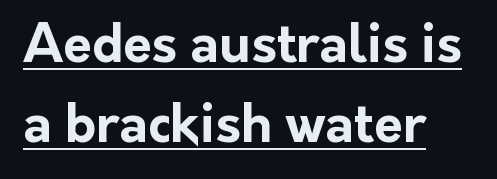
{"serif": "no", "italic": "no", "bold": "yes", "weight": "bold", "width": "normal", "stroke_contrast": "low", "x_height": "medium", "monospaced": "no", "underline": "yes", "align": "left", "line_spacing": "normal", "line_spacing_ratio": 1.54, "letter_spacing": "normal", "letter_spacing_em": 0.0, "glyph_px": 52}
